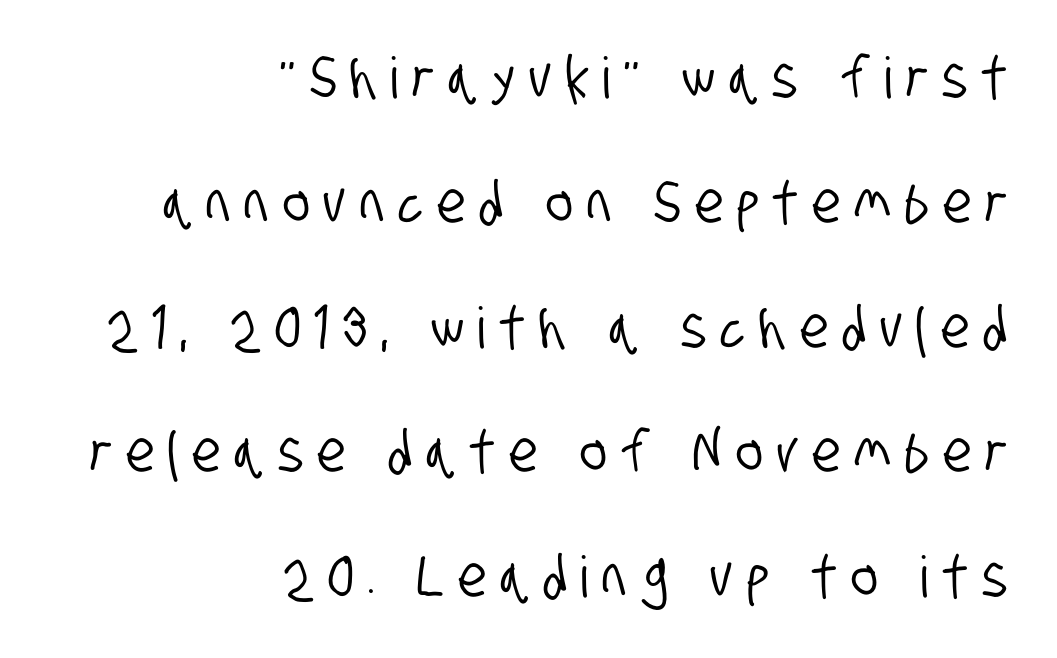
The image shows 57 px condensed sans-serif type; set right-aligned, loose line spacing (2.19x), unusually wide letter spacing (+0.25 em), not underlined; low stroke contrast and a large x-height.
